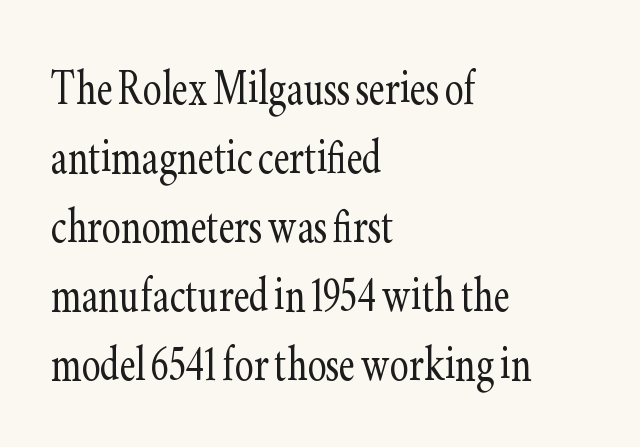
The image shows 57 px light, condensed serif type, upright; set left-aligned, line spacing 1.21x, normal letter spacing, not underlined; low stroke contrast and a small x-height.
